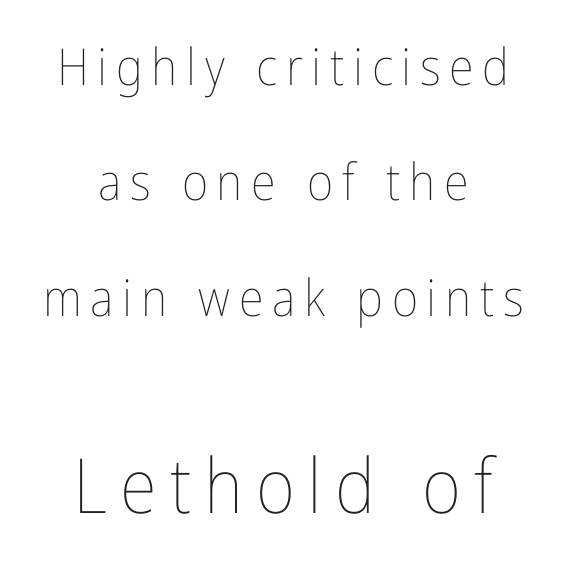
A typesetter would call this leading open, well beyond the default. Caption: upper text group reduced, lower text group enlarged. Notice how the passage keeps no hard edge, just a central spine. Anything drawn beneath the words? Only blank space. The characters are drawn with everyday or finer stroke widths. The passage shown is typed in a proportional face where columns would drift.
